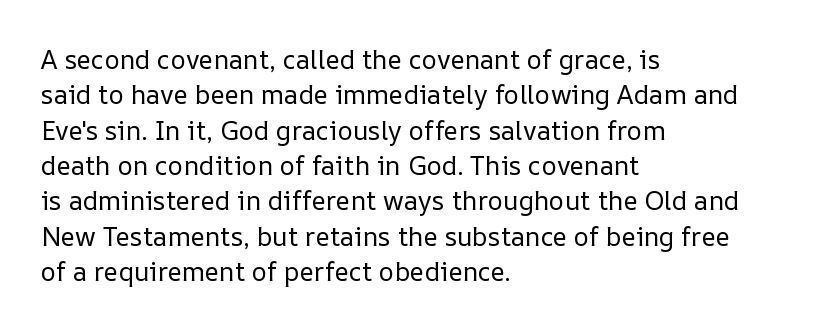
Vertically, the passage feels balanced, rows spaced as you'd expect. No italicization has been applied; the sample stays upright. A bare baseline throughout the passage. Think standard paragraph weight, or any step lighter than that.
